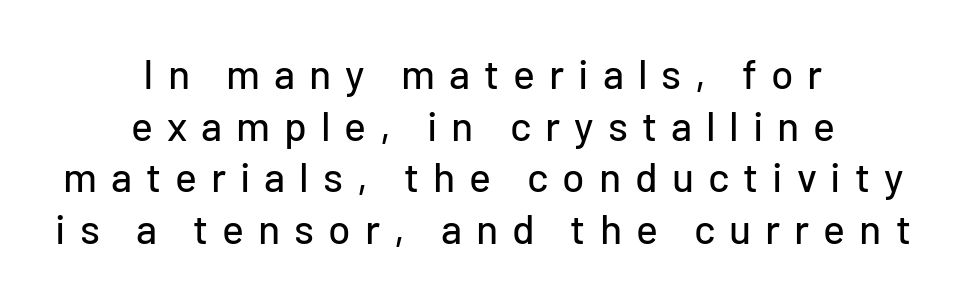
{"serif": "no", "italic": "no", "width": "normal", "stroke_contrast": "low", "x_height": "medium", "monospaced": "no", "underline": "no", "align": "center", "line_spacing": "normal", "line_spacing_ratio": 1.26, "letter_spacing": "wide", "letter_spacing_em": 0.34, "glyph_px": 41}
